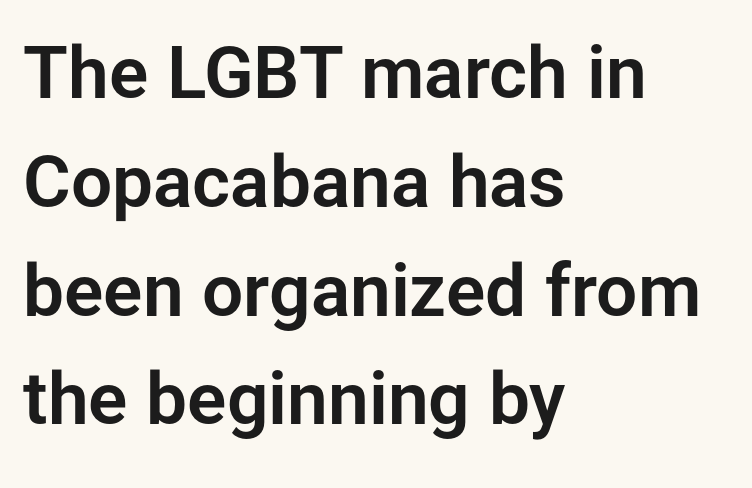
Q: Is the text italic (slanted)? A: No, it is upright.
Q: Is the typeface a serif or a sans-serif typeface? A: Sans-serif.
Q: Is the text underlined? A: No.
Q: How is the paragraph aligned? A: Left-aligned.
Q: Is the spacing between letters normal or unusually wide? A: Normal.
Q: Is the spacing between lines tight, normal or loose? A: Normal.
Q: Width (condensed, normal, or wide)? A: Normal.
Q: Stroke contrast? A: Low.
Q: x-height? A: Medium.
Q: Monospaced? A: No.
